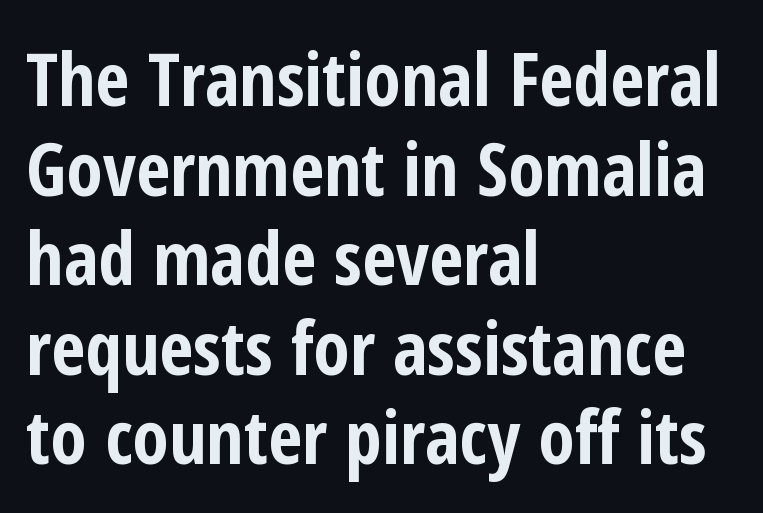
Q: Is the text bold? A: Yes.
Q: Is the text italic (slanted)? A: No, it is upright.
Q: Is the typeface a serif or a sans-serif typeface? A: Sans-serif.
Q: Is the text underlined? A: No.
Q: How is the paragraph aligned? A: Left-aligned.
Q: Is the spacing between letters normal or unusually wide? A: Normal.
Q: Width (condensed, normal, or wide)? A: Condensed.
Q: Stroke contrast? A: Low.
Q: x-height? A: Medium.
Q: Monospaced? A: No.
